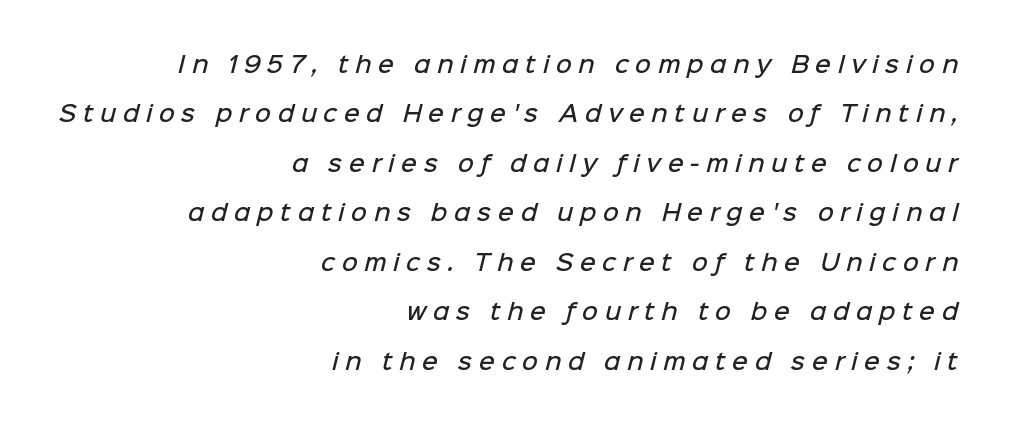
Q: Is the text bold? A: Semi-bold.
Q: Is the text underlined? A: No.
Q: How is the paragraph aligned? A: Right-aligned.
Q: Is the spacing between letters normal or unusually wide? A: Unusually wide.
Q: Is the spacing between lines tight, normal or loose? A: Loose.
